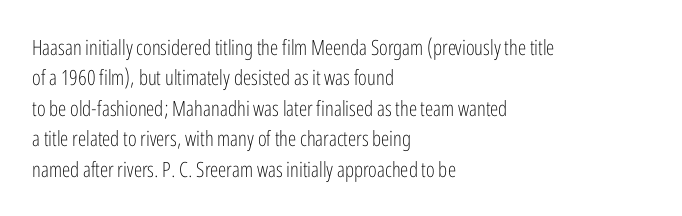
{"italic": "no", "bold": "no", "underline": "no", "align": "left", "line_spacing": "normal", "line_spacing_ratio": 1.45, "letter_spacing": "normal", "letter_spacing_em": 0.0, "glyph_px": 21}
